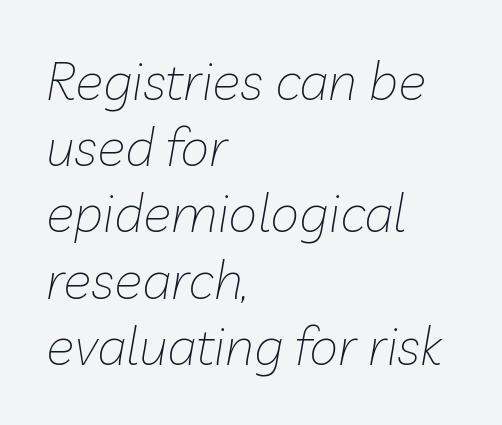
{"italic": "yes", "lean": "right", "slant_degrees": 10, "bold": "no", "weight": "thin", "width": "normal", "stroke_contrast": "low", "x_height": "medium", "monospaced": "no", "underline": "no", "align": "left", "line_spacing": "normal", "line_spacing_ratio": 1.25, "letter_spacing": "normal", "letter_spacing_em": 0.0, "glyph_px": 53}
